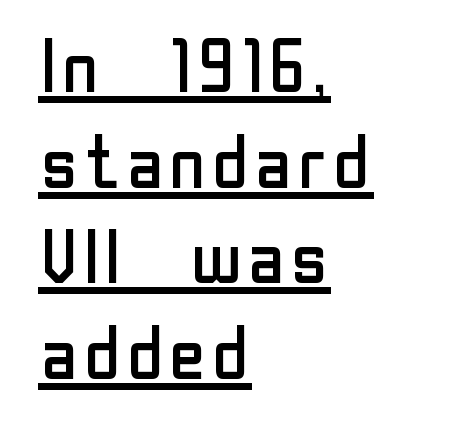
{"serif": "no", "italic": "no", "bold": "no", "weight": "regular", "width": "normal", "stroke_contrast": "low", "x_height": "medium", "monospaced": "no", "underline": "yes", "align": "left", "line_spacing": "normal", "line_spacing_ratio": 1.31, "letter_spacing": "normal", "letter_spacing_em": 0.0, "glyph_px": 73}
